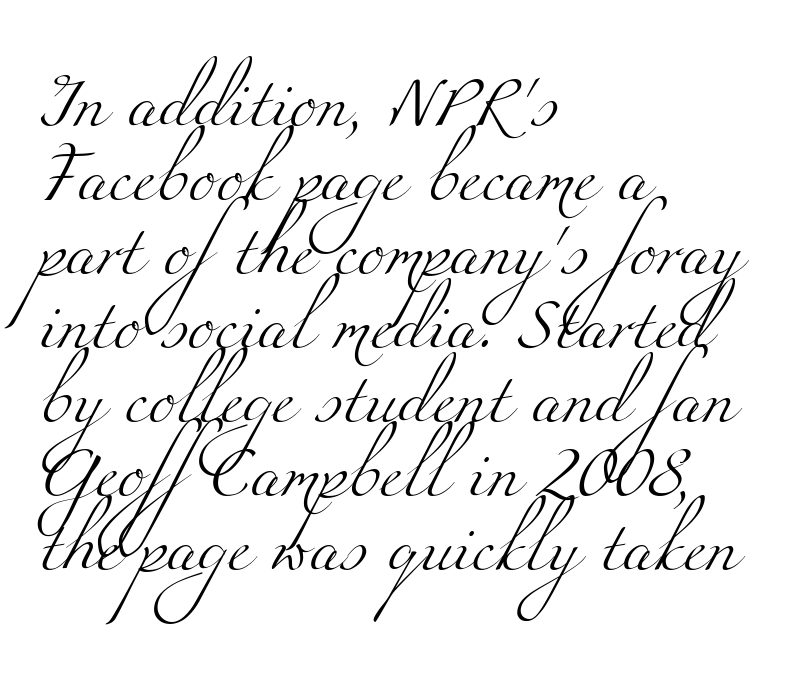
Here the designer chose a conventional face with non-uniform glyph widths. Does the copy run flush right? No — it runs flush left. The letters look calm and open, with moderate or lighter stems. The space directly below the letters is spotless. Tracking value appears to be zero — textbook default spacing. Quick note: interline space is typical.
